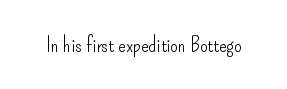
The space directly below the letters is spotless. Quick note: not italic, upright. The line texture is even and compact thanks to regular tracking. These glyphs show unthickened strokes, regular width or finer.
